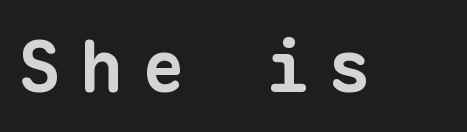
Is this a sans? Yes — the strokes have no serifs. Glyph-to-glyph distance is far greater than everyday printed text. The rendering uses typewriter-style spacing with identical character cells. The face used here has the dense, thick strokes of a bold. Nobody drew a line under any word here.
